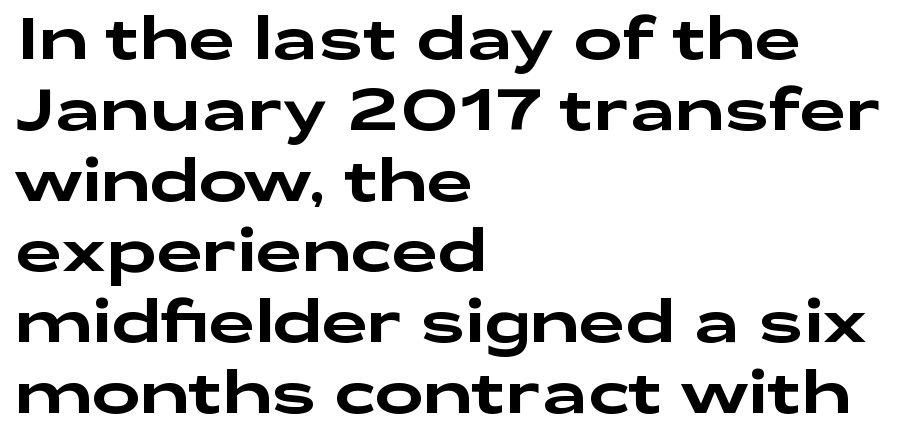
The image shows 58 px wide sans-serif type, upright; set left-aligned, line spacing 1.22x, normal letter spacing, not underlined; low stroke contrast and a medium x-height.
